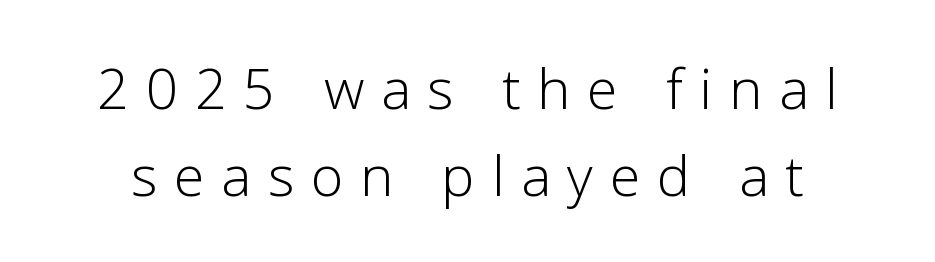
{"serif": "no", "italic": "no", "bold": "no", "weight": "light", "width": "normal", "stroke_contrast": "low", "x_height": "medium", "monospaced": "no", "underline": "no", "line_spacing": "normal", "line_spacing_ratio": 1.55, "letter_spacing": "wide", "letter_spacing_em": 0.3, "glyph_px": 56}
